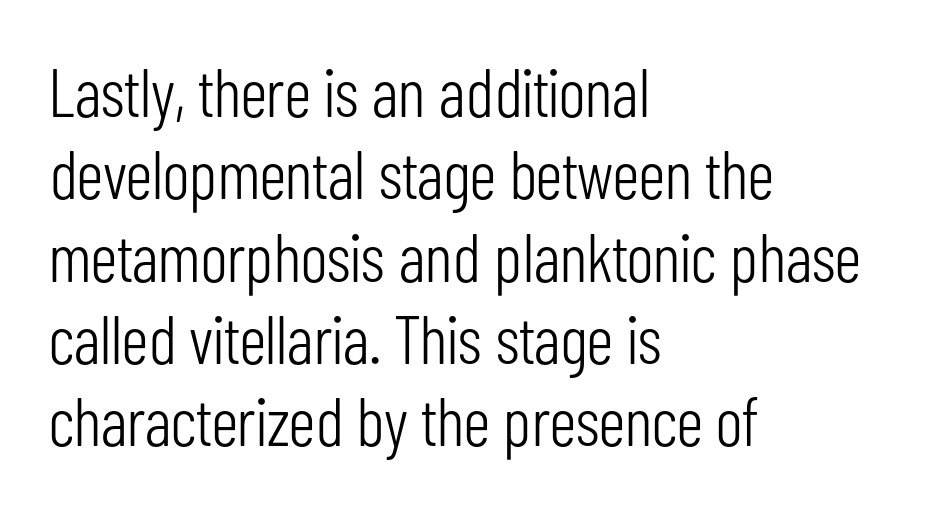
Stems and bowls with no extra thickness — not bold. The characters display no serif detailing; their extremities are plain. Characters follow at the spacing the type designer built in. Casual observation: everything's shoved over to the left. The passage shown is typed in a proportional face where columns would drift. Every stem runs plumb, perpendicular to the baseline.
